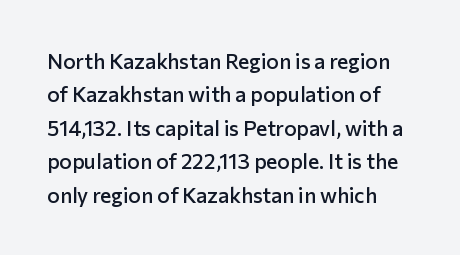
Q: Is the text bold? A: Semi-bold.
Q: Is the text italic (slanted)? A: No, it is upright.
Q: Is the text underlined? A: No.
Q: Is the spacing between letters normal or unusually wide? A: Normal.
Q: Is the spacing between lines tight, normal or loose? A: Normal.
